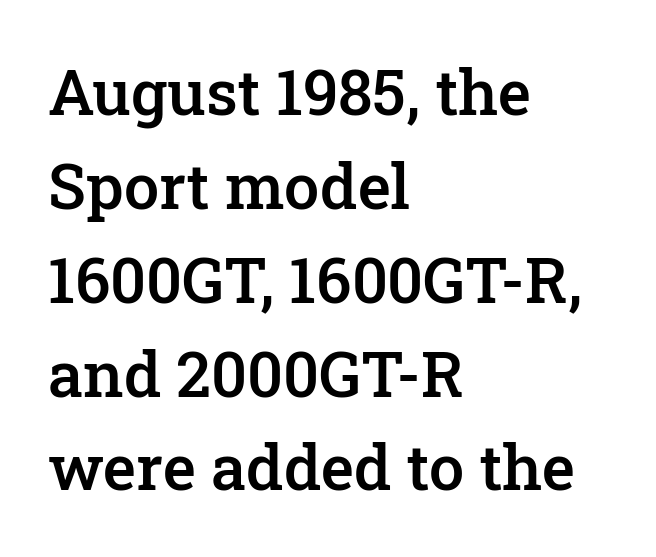
The letters advance in unequal steps, a hallmark of proportional type. Rows of type keep a routine distance in the vertical direction. Italic? Not at all — the glyphs are vertical. This sample uses plain, unmodified letter spacing. These lines carry some extra weight — a demibold, not a full bold.
